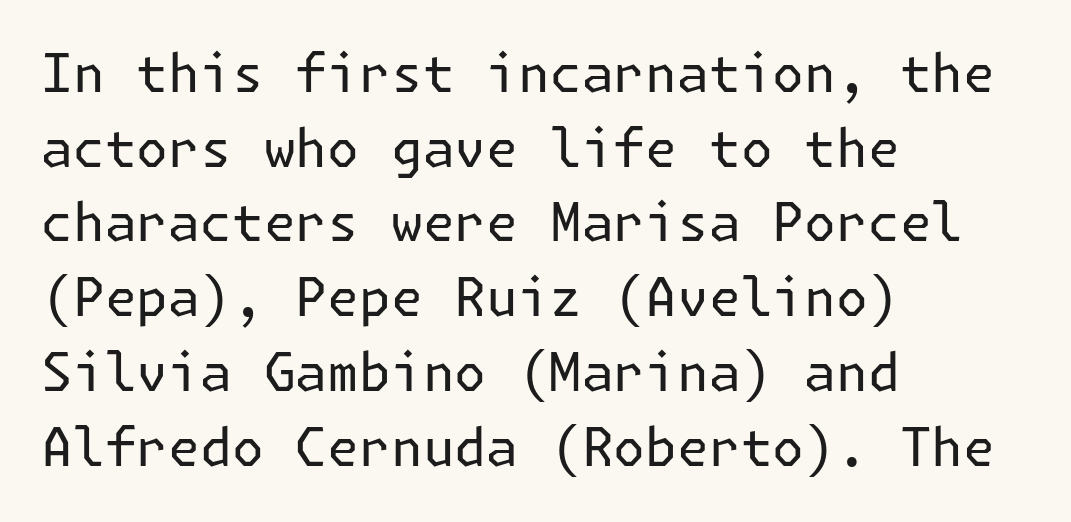
Grotesque or geometric, the face here clearly has no serifs. The zone under the glyphs is completely vacant. The space between consecutive lines is moderate. Weight: regular or lighter. Ordinary non-slanted type is in use. The tracking reads as untouched default to a designer's eye.
